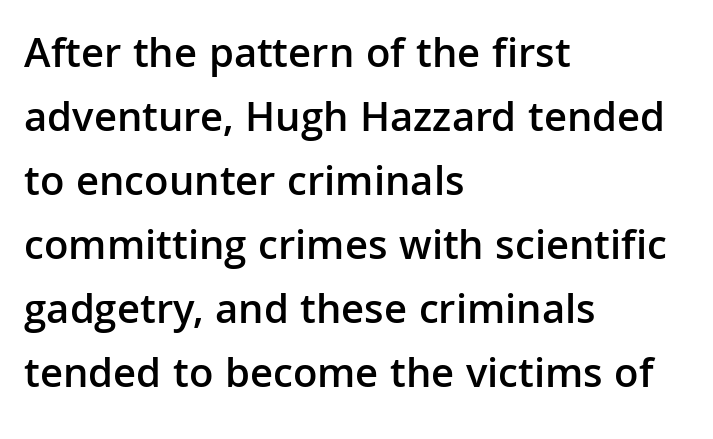
{"serif": "no", "italic": "no", "bold": "semi", "weight": "semibold", "width": "normal", "stroke_contrast": "low", "x_height": "medium", "monospaced": "no", "underline": "no", "align": "left", "line_spacing": "normal", "line_spacing_ratio": 1.49, "letter_spacing": "normal", "letter_spacing_em": 0.0, "glyph_px": 43}
